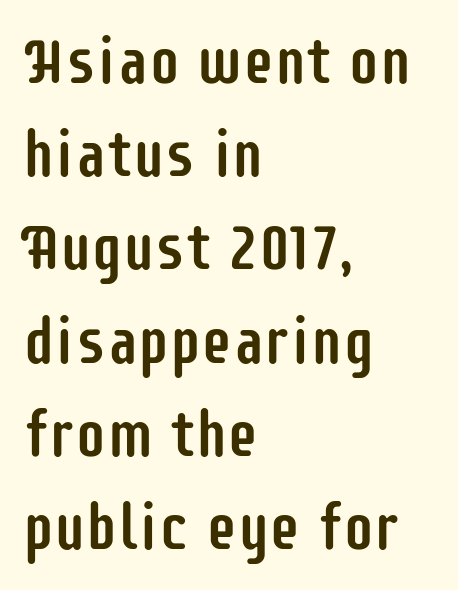
This sample uses an upright cut, with every glyph sitting square on the baseline. A clean baseline with only descenders dipping below it. This rendering employs a face without finishing strokes, i.e., a sans-serif. Successive baselines arrive at the customary interval. Spacing between characters is what you'd get straight out of the box. Is the block centered? No — it sits flush against the left margin.
